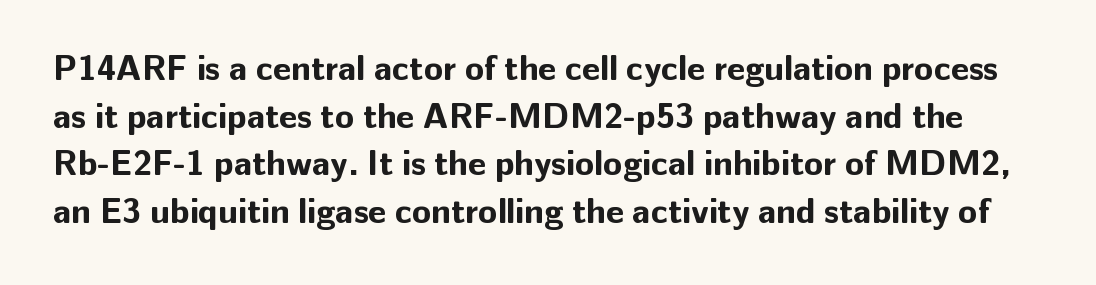
{"serif": "no", "italic": "no", "bold": "yes", "weight": "bold", "width": "normal", "stroke_contrast": "low", "x_height": "medium", "monospaced": "no", "underline": "no", "line_spacing": "normal", "line_spacing_ratio": 1.36, "letter_spacing": "normal", "letter_spacing_em": 0.0, "glyph_px": 35}
